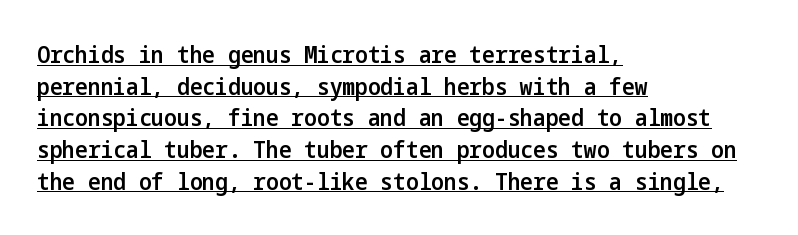
Nothing unusual about the tracking: characters are spaced as the font intends. Check the space under the baseline: a stroke is drawn there. A student would call this left alignment; a typographer would say flush left, rag right. The rendering uses a semibold face; strokes are thickened but not to full bold. Horizontal bands of white between lines are of average thickness. This is roman type, the default non-slanted kind.
